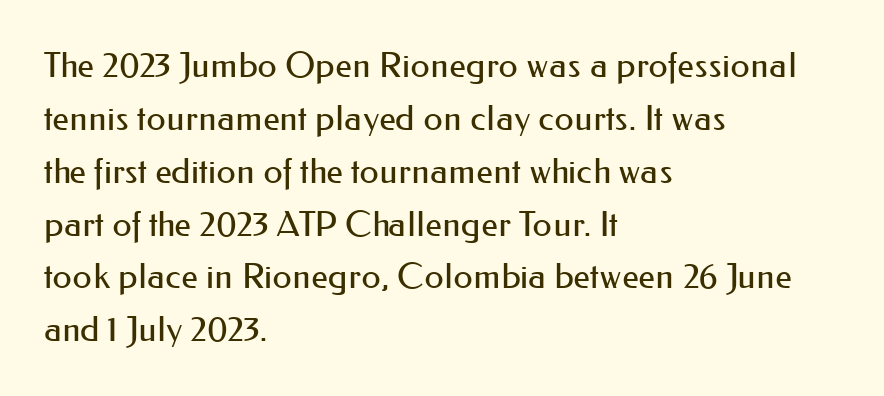
Q: Is the text bold? A: No.
Q: Is the text italic (slanted)? A: No, it is upright.
Q: Is the typeface a serif or a sans-serif typeface? A: Sans-serif.
Q: Is the text underlined? A: No.
Q: How is the paragraph aligned? A: Left-aligned.
Q: Is the spacing between letters normal or unusually wide? A: Normal.
Q: Is the spacing between lines tight, normal or loose? A: Normal.
Q: Width (condensed, normal, or wide)? A: Normal.
Q: Stroke contrast? A: Medium.
Q: x-height? A: Small.
Q: Monospaced? A: No.
